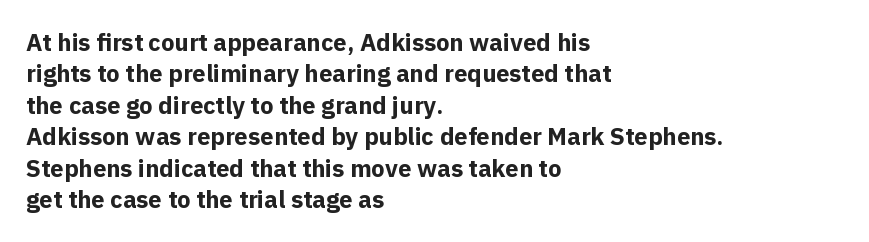
Caption: standard tracking, unaltered. In CSS terms this would be text-align: left. Unlike italic type, these characters show no tilt at all. A dark, heavy texture on the line: the type is bold.
